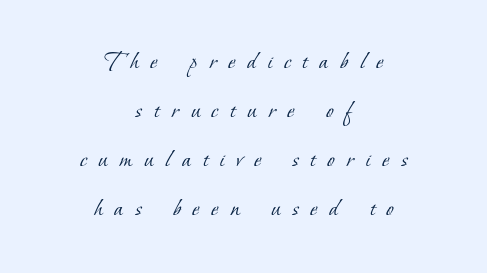
Weight: regular or lighter. Caption: expanded tracking, letters set apart. The paragraph shown floats in the horizontal middle. The foot of each line stays bare and open.
